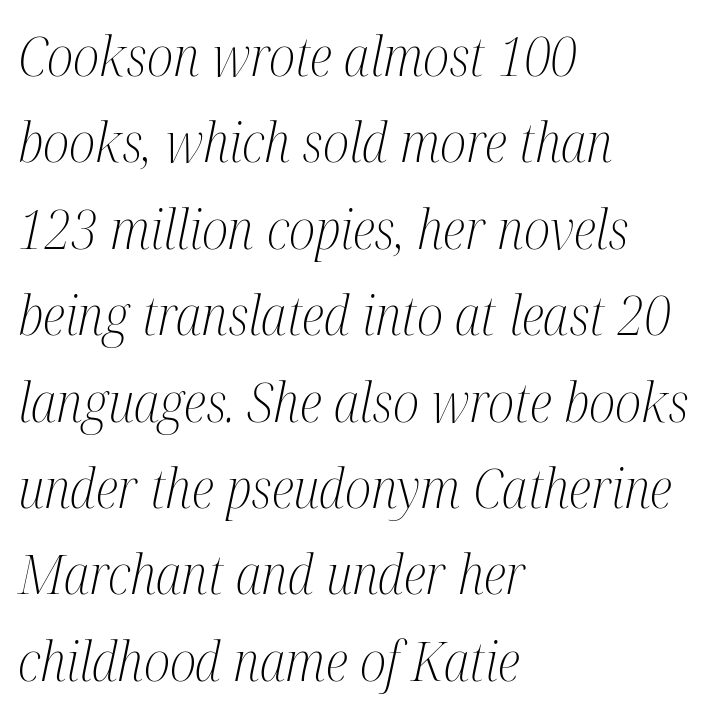
Q: Is the text bold? A: No.
Q: Is the text italic (slanted)? A: Yes, it leans right by about 12 degrees.
Q: Is the typeface a serif or a sans-serif typeface? A: Serif.
Q: Is the text underlined? A: No.
Q: How is the paragraph aligned? A: Left-aligned.
Q: Is the spacing between letters normal or unusually wide? A: Normal.
Q: Is the spacing between lines tight, normal or loose? A: Normal.
Q: Width (condensed, normal, or wide)? A: Condensed.
Q: Stroke contrast? A: Medium.
Q: x-height? A: Medium.
Q: Monospaced? A: No.
